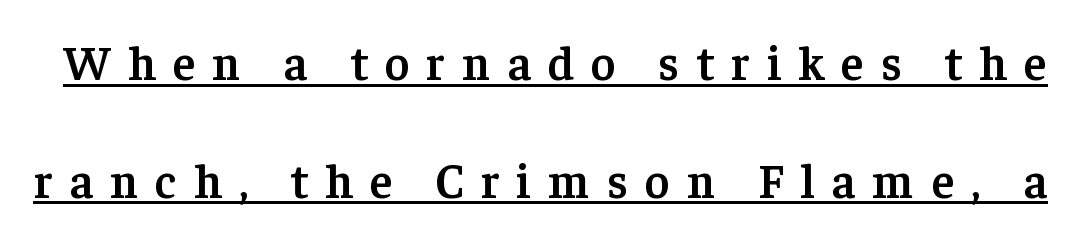
Students, note that the glyphs here are deliberately spaced far apart. In designer terms, the underline attribute is active on this setting. The letters advance in unequal steps, a hallmark of proportional type. A roman cut, with each character standing at attention. A typesetter would call this leading open, well beyond the default. The face used here is seriffed, in the tradition of book romans.
